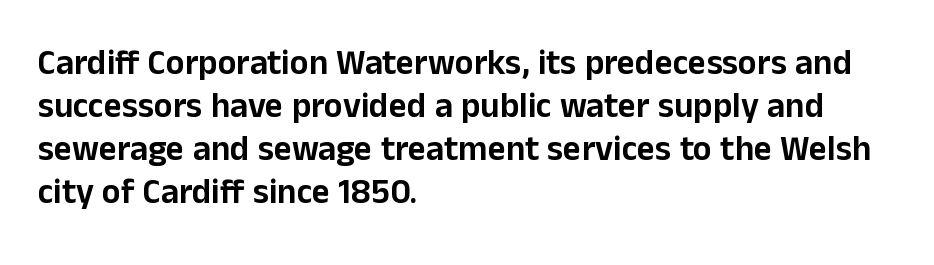
The passage shown is not underscored anywhere. Letter spacing: default. This rendering employs a face without finishing strokes, i.e., a sans-serif. Casual observation: everything's shoved over to the left. Every character sits straight up, as roman type does. Spacing verdict: proportional, widths tailored to each character.
